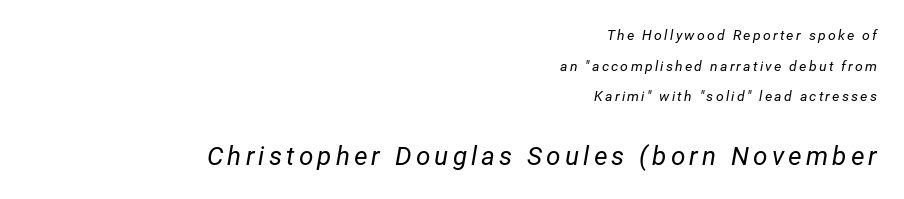
{"italic": "yes", "lean": "right", "slant_degrees": 12, "bold": "no", "underline": "no", "align": "right", "line_spacing": "loose", "line_spacing_ratio": 2.19, "larger_block": "second", "size_ratio": 1.86, "glyph_px": 26}
